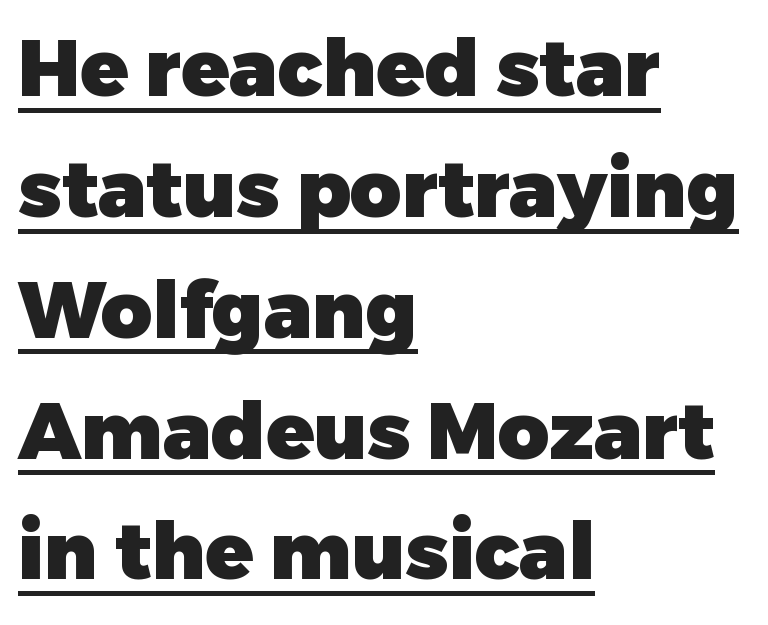
{"serif": "no", "italic": "no", "bold": "yes", "weight": "heavy", "width": "normal", "stroke_contrast": "low", "x_height": "medium", "monospaced": "no", "underline": "yes", "align": "left", "line_spacing": "normal", "line_spacing_ratio": 1.53, "letter_spacing": "normal", "letter_spacing_em": 0.0, "glyph_px": 79}
